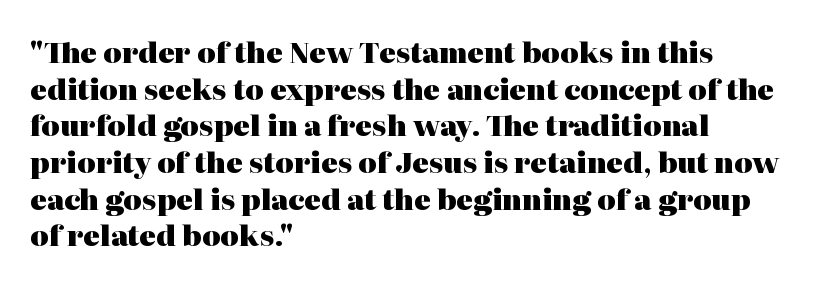
{"serif": "yes", "italic": "no", "bold": "yes", "weight": "heavy", "width": "normal", "stroke_contrast": "high", "x_height": "medium", "monospaced": "no", "underline": "no", "align": "left", "line_spacing": "normal", "line_spacing_ratio": 1.31, "letter_spacing": "normal", "letter_spacing_em": 0.0, "glyph_px": 28}
